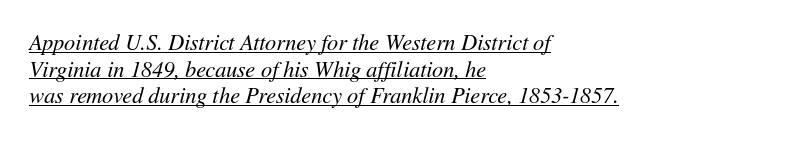
Heaviness? Minimal to ordinary, like unemphasized prose. Tall strokes in this sample are angled rather than plumb. Words appear dense and cohesive because spacing is normal. In CSS terms this would be text-align: left. Has an underline been added? It has.
